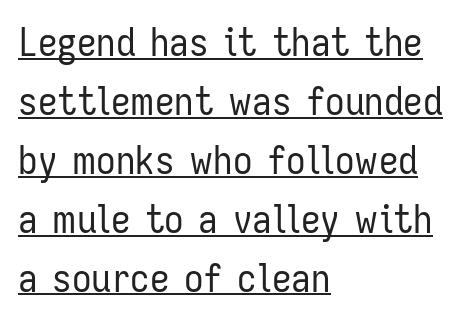
Q: Is the text bold? A: No.
Q: Is the text italic (slanted)? A: No, it is upright.
Q: Is the typeface a serif or a sans-serif typeface? A: Sans-serif.
Q: Is the text underlined? A: Yes.
Q: How is the paragraph aligned? A: Left-aligned.
Q: Is the spacing between letters normal or unusually wide? A: Normal.
Q: Is the spacing between lines tight, normal or loose? A: Normal.
Q: Width (condensed, normal, or wide)? A: Condensed.
Q: Stroke contrast? A: Low.
Q: x-height? A: Medium.
Q: Monospaced? A: No.
